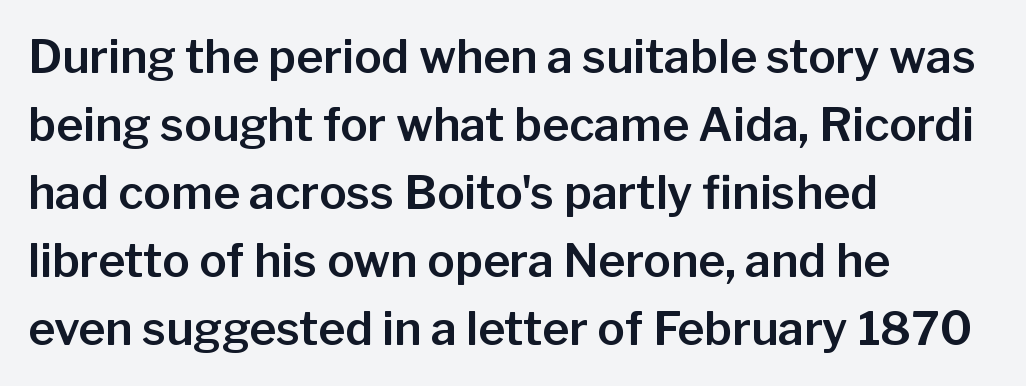
Vertical spacing — default. The letters carry no serifs — their stems end cleanly without finishing strokes. Typeset ragged right — the left edge is the straight one. Character widths vary here, with narrow letters taking less room than wide ones.
